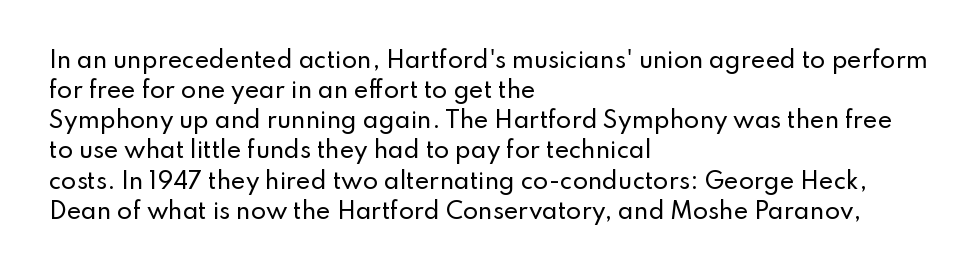
Q: Is the text italic (slanted)? A: No, it is upright.
Q: Is the text underlined? A: No.
Q: How is the paragraph aligned? A: Left-aligned.
Q: Is the spacing between letters normal or unusually wide? A: Normal.
Q: Is the spacing between lines tight, normal or loose? A: Normal.
